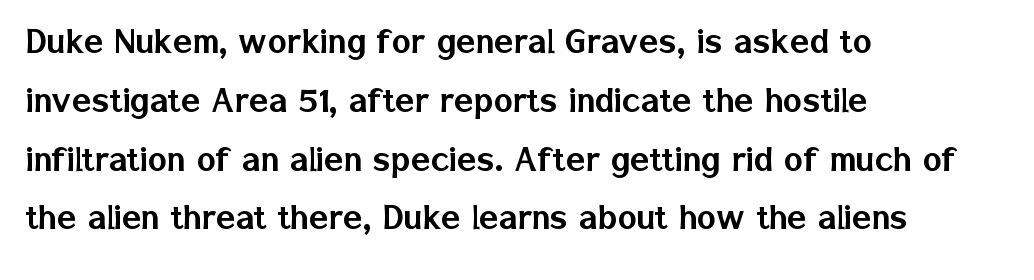
{"serif": "no", "italic": "no", "width": "normal", "stroke_contrast": "low", "x_height": "medium", "monospaced": "no", "underline": "no", "align": "left", "line_spacing": "normal", "line_spacing_ratio": 1.47, "letter_spacing": "normal", "letter_spacing_em": 0.0, "glyph_px": 40}
